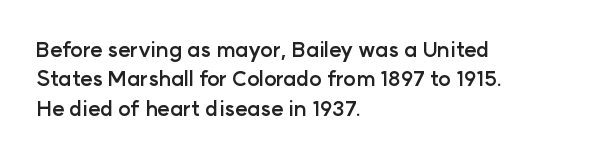
Q: Is the text bold? A: Yes.
Q: Is the text italic (slanted)? A: No, it is upright.
Q: Is the text underlined? A: No.
Q: How is the paragraph aligned? A: Left-aligned.
Q: Is the spacing between letters normal or unusually wide? A: Normal.
Q: Is the spacing between lines tight, normal or loose? A: Normal.
